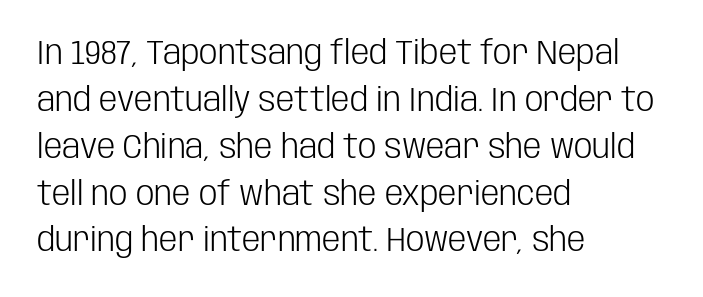
{"serif": "no", "italic": "no", "bold": "no", "weight": "light", "width": "condensed", "stroke_contrast": "low", "x_height": "large", "monospaced": "no", "underline": "no", "align": "left", "line_spacing": "normal", "line_spacing_ratio": 1.42, "letter_spacing": "normal", "letter_spacing_em": 0.0, "glyph_px": 33}
